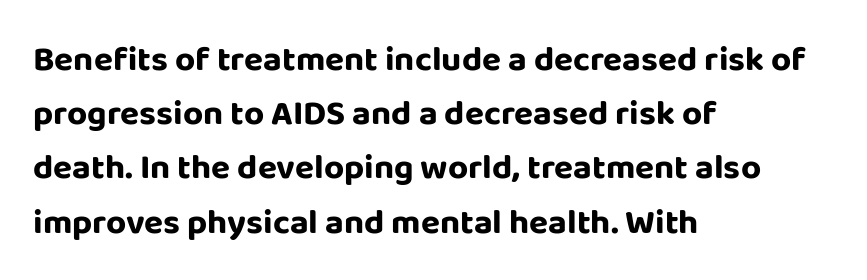
Q: Is the text bold? A: Yes.
Q: Is the text italic (slanted)? A: No, it is upright.
Q: Is the typeface a serif or a sans-serif typeface? A: Sans-serif.
Q: Is the text underlined? A: No.
Q: How is the paragraph aligned? A: Left-aligned.
Q: Is the spacing between letters normal or unusually wide? A: Normal.
Q: Is the spacing between lines tight, normal or loose? A: Normal.
Q: Width (condensed, normal, or wide)? A: Normal.
Q: Stroke contrast? A: Low.
Q: x-height? A: Large.
Q: Monospaced? A: No.
